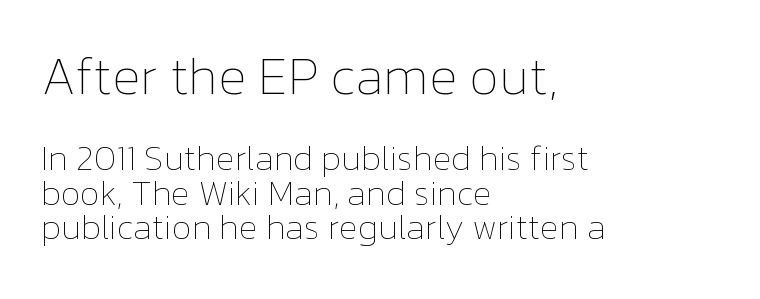
{"italic": "no", "bold": "no", "weight": "thin", "width": "normal", "stroke_contrast": "low", "x_height": "medium", "monospaced": "no", "underline": "no", "align": "left", "line_spacing": "tight", "line_spacing_ratio": 0.98, "letter_spacing": "normal", "letter_spacing_em": 0.0, "larger_block": "first", "size_ratio": 1.51, "glyph_px": 53}
